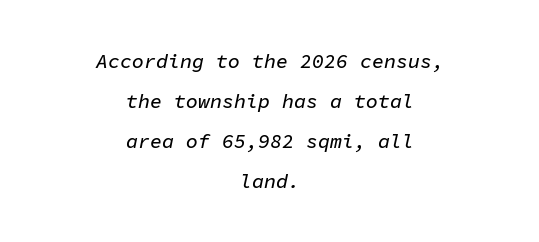
{"italic": "yes", "lean": "right", "slant_degrees": 11, "underline": "no", "align": "center", "line_spacing": "loose", "line_spacing_ratio": 2.0, "letter_spacing": "normal", "letter_spacing_em": 0.0, "glyph_px": 20}
